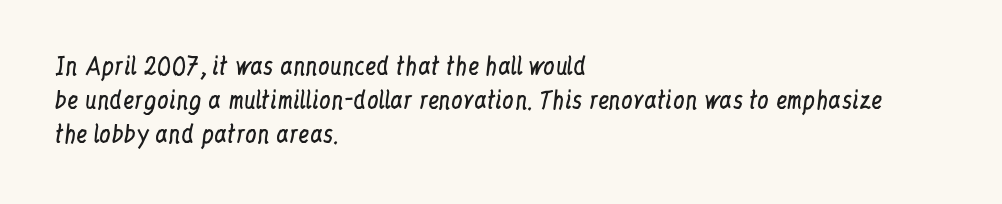
{"bold": "no", "underline": "no", "align": "left", "line_spacing": "normal", "line_spacing_ratio": 1.47, "letter_spacing": "normal", "letter_spacing_em": 0.0, "glyph_px": 23}
